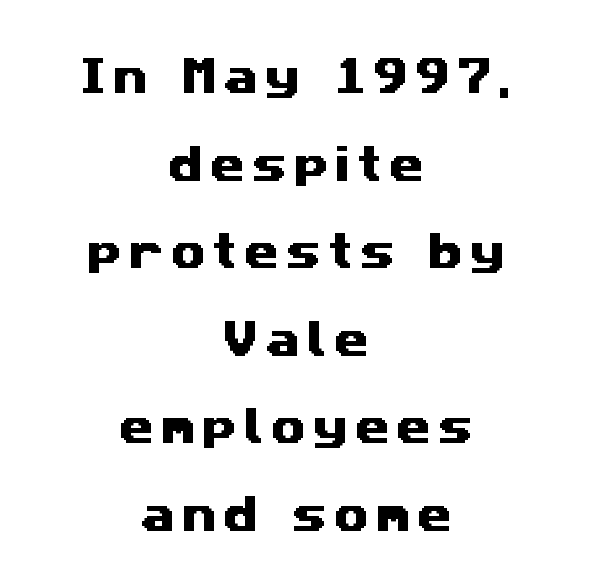
Q: Is the typeface a serif or a sans-serif typeface? A: Sans-serif.
Q: Is the text underlined? A: No.
Q: How is the paragraph aligned? A: Centered.
Q: Is the spacing between lines tight, normal or loose? A: Loose.
Q: Width (condensed, normal, or wide)? A: Wide.
Q: Stroke contrast? A: Medium.
Q: x-height? A: Medium.
Q: Monospaced? A: No.
